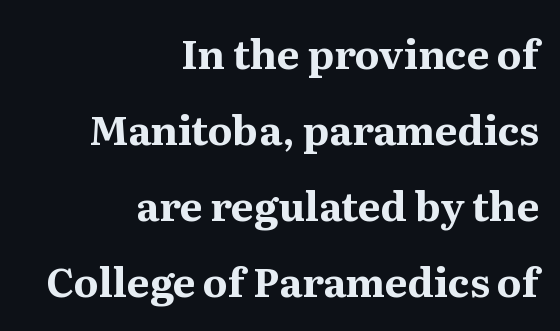
What weight is shown? A full bold with thick strokes. This sample trades compactness for vertical openness between lines. The font family rendered here belongs to the serif group. Letter spacing: default. Compared with a flush-left layout, this one pins lines to the opposite, right side.
